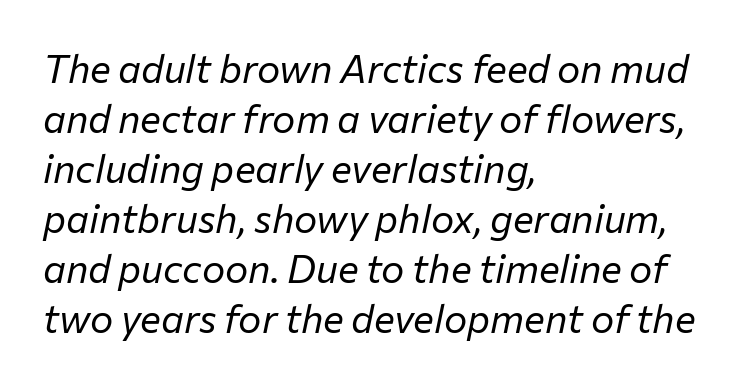
Style check: oblique. This sample has the flowing, uneven cadence of proportional lettering. Honestly, there is no underline to notice here at all. Ink coverage per letter is moderate at most. Horizontally, the lines are justified to the leading edge only.
